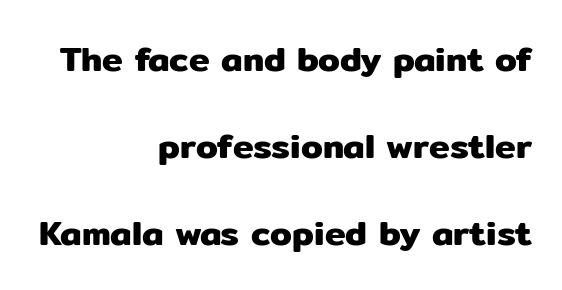
The image shows 35 px sans-serif type, upright; set right-aligned, loose line spacing (2.48x), normal letter spacing, not underlined; low stroke contrast and a medium x-height.
